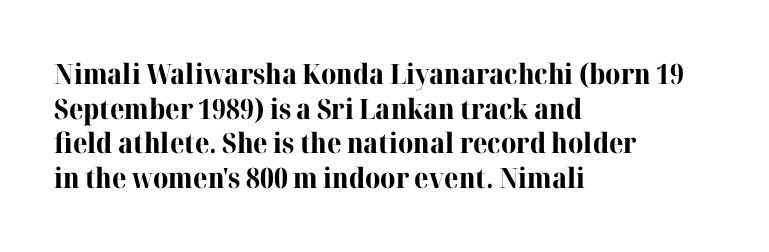
Typesetter's note: full bold, strokes at maximum text heaviness. The letters carry serifs — small finishing strokes at the ends of their stems. Tall strokes in this sample are plumb rather than angled. Caption: standard tracking, unaltered. The letters advance in unequal steps, a hallmark of proportional type.
